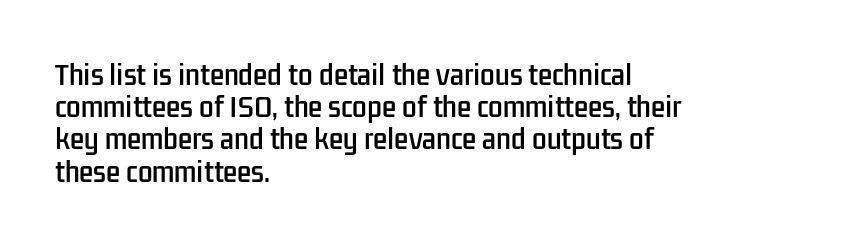
Q: Is the text italic (slanted)? A: No, it is upright.
Q: Is the text underlined? A: No.
Q: How is the paragraph aligned? A: Left-aligned.
Q: Is the spacing between letters normal or unusually wide? A: Normal.
